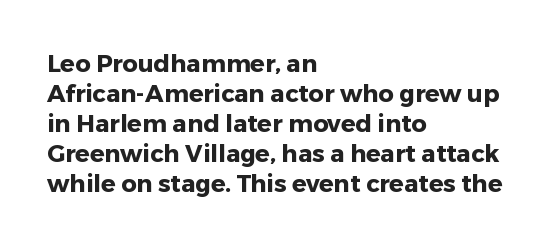
The characters look thick and weighty, a clear bold. Rows of type keep a routine distance in the vertical direction. Each word holds together tightly as a unit, with standard inter-letter gaps. Does the copy run flush right? No — it runs flush left. Beneath every word, the page is bare.
